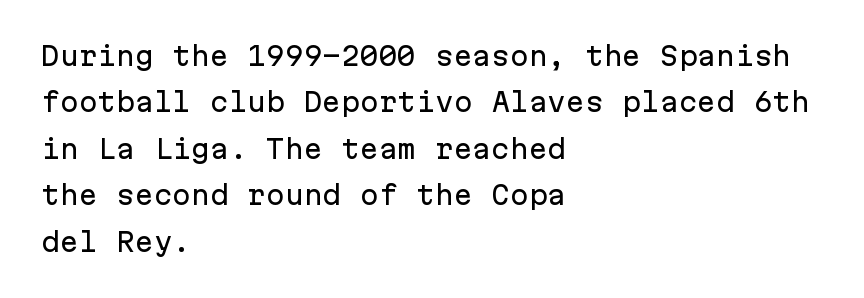
The image shows 25 px text type, upright; set left-aligned, line spacing 1.86x, normal letter spacing, not underlined.
